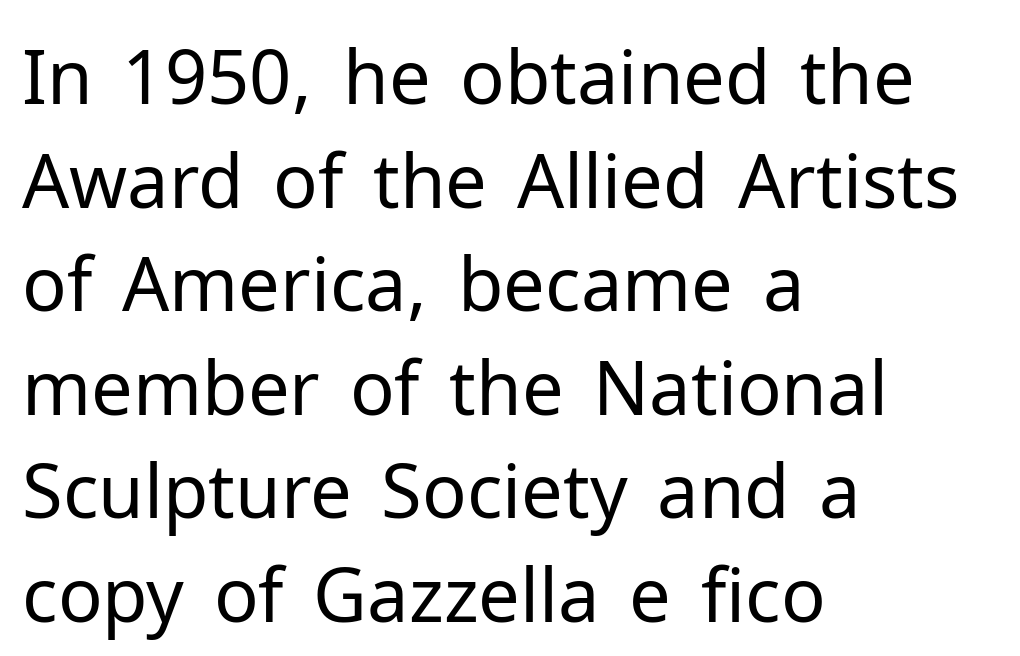
The image shows 74 px regular-weight sans-serif type, upright; set left-aligned, normal line spacing (1.4x), normal letter spacing, not underlined; low stroke contrast and a medium x-height.
